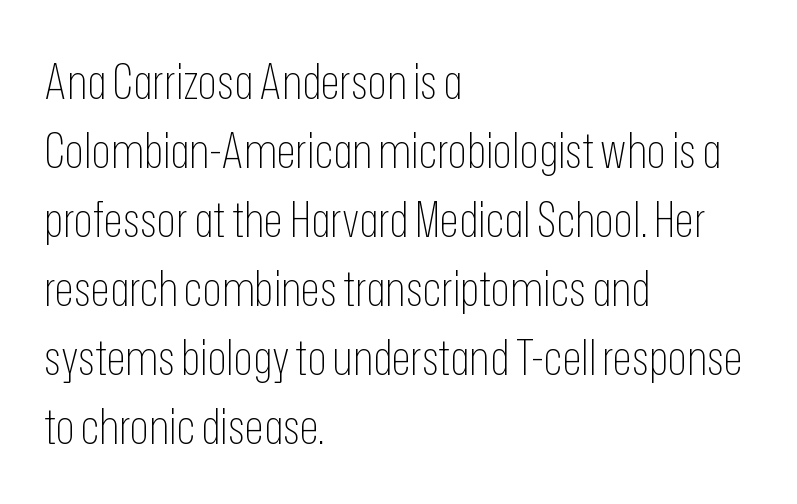
The image shows 50 px thin, condensed sans-serif type, upright; set left-aligned, normal line spacing (1.38x), normal letter spacing, not underlined; low stroke contrast and a medium x-height.
